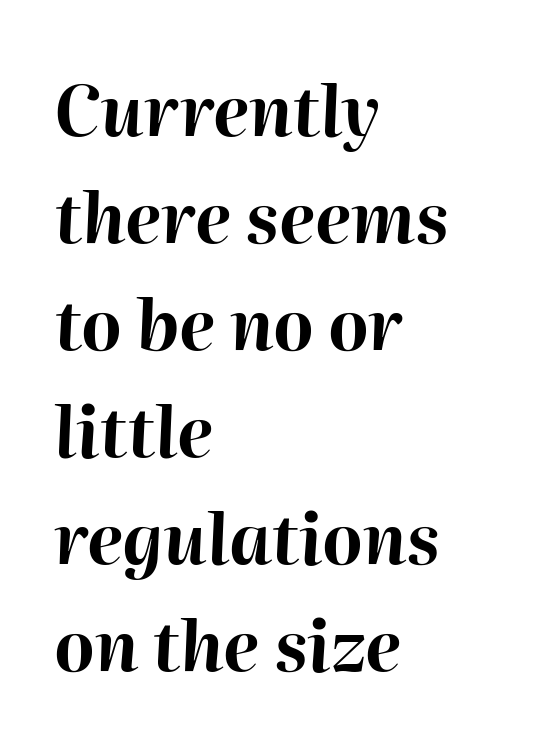
A dark, heavy texture on the line: the type is bold. One-word summary of the alignment: left. The axis of the letterforms is tilted away from vertical. Here the designer chose a conventional face with non-uniform glyph widths. Underlining? Definitely not there. Default kerning and tracking; the words read as compact shapes.
